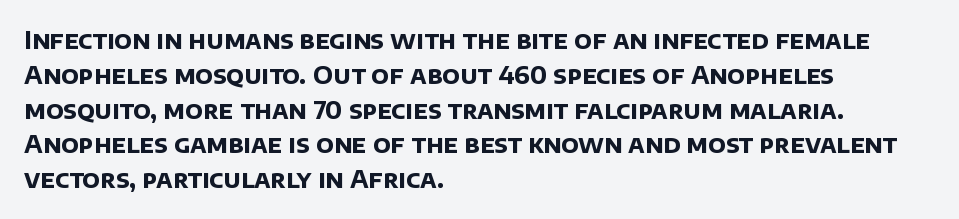
Q: Is the text bold? A: Yes.
Q: Is the text underlined? A: No.
Q: How is the paragraph aligned? A: Left-aligned.
Q: Is the spacing between letters normal or unusually wide? A: Normal.
Q: Is the spacing between lines tight, normal or loose? A: Normal.
